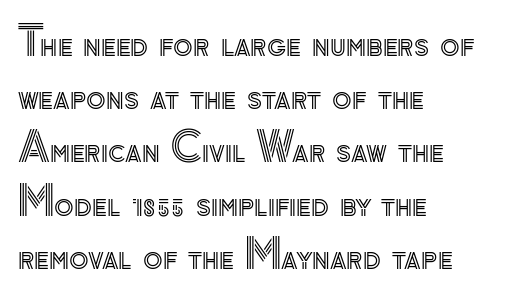
One-word summary of the alignment: left. Italic: no, the glyphs are upright roman. Each row of text sits above clean, open space. Standard letterfit; no display-style spreading of the glyphs.
